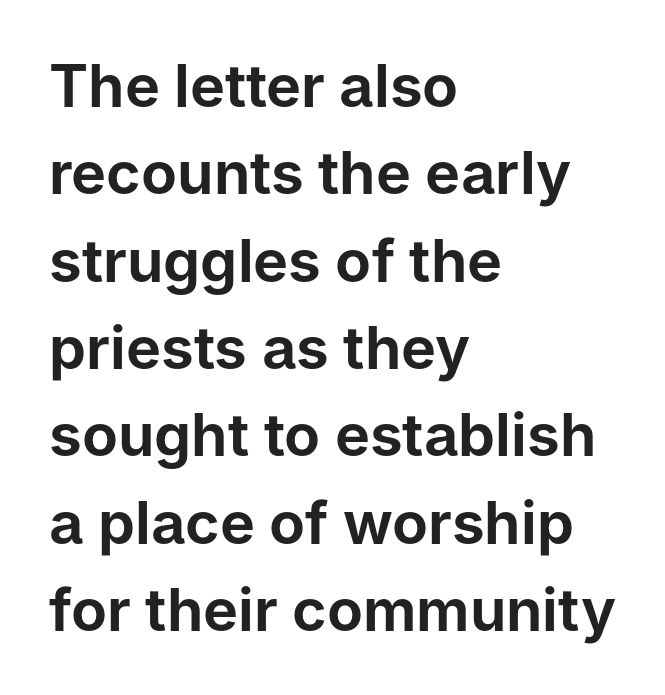
This sample uses an upright cut, with every glyph sitting square on the baseline. The rows are spaced the way most documents space them. Which margin do the lines hug? The left one — the right edge is uneven. The passage shown is not underscored anywhere. The type is set solid horizontally, with unmodified tracking.
